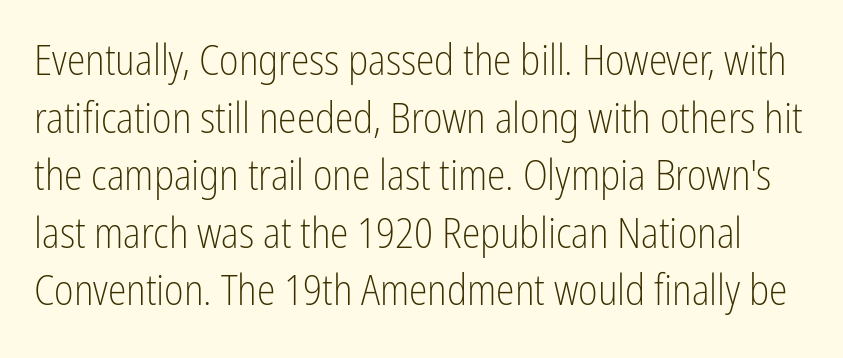
Q: Is the text bold? A: No.
Q: Is the text italic (slanted)? A: No, it is upright.
Q: Is the typeface a serif or a sans-serif typeface? A: Sans-serif.
Q: Is the text underlined? A: No.
Q: Is the spacing between letters normal or unusually wide? A: Normal.
Q: Is the spacing between lines tight, normal or loose? A: Normal.
Q: Width (condensed, normal, or wide)? A: Condensed.
Q: Stroke contrast? A: Low.
Q: x-height? A: Medium.
Q: Monospaced? A: No.
